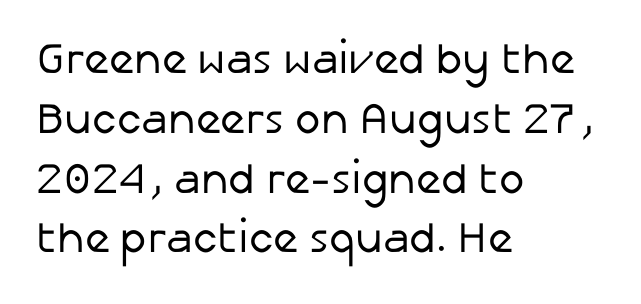
Summary of weight: not heavy and not bold. Caption: multi-line text, flush left, ragged right. This sample uses an upright cut, with every glyph sitting square on the baseline. Leading: standard.
